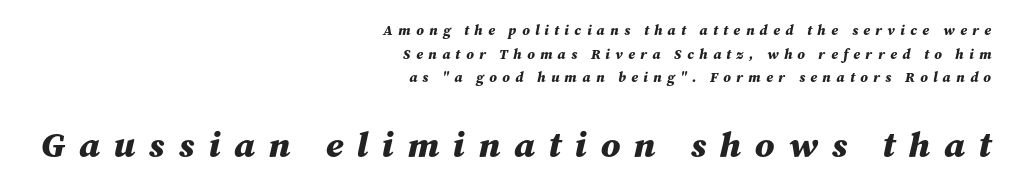
{"italic": "yes", "lean": "right", "slant_degrees": 12, "bold": "yes", "weight": "bold", "width": "normal", "stroke_contrast": "medium", "x_height": "medium", "monospaced": "no", "underline": "no", "align": "right", "line_spacing": "normal", "line_spacing_ratio": 1.68, "letter_spacing": "wide", "letter_spacing_em": 0.38, "larger_block": "second", "size_ratio": 2.57, "glyph_px": 36}
